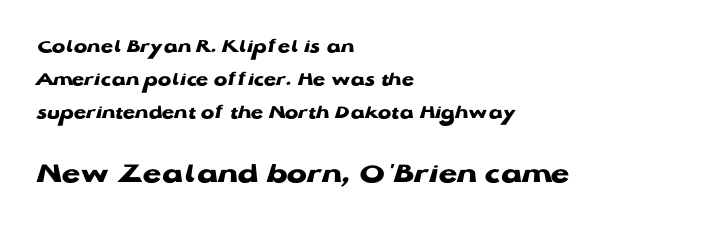
Q: Is the text bold? A: Yes.
Q: Is the text italic (slanted)? A: No, it is upright.
Q: Is the typeface a serif or a sans-serif typeface? A: Sans-serif.
Q: Is the text underlined? A: No.
Q: How is the paragraph aligned? A: Left-aligned.
Q: Is the spacing between letters normal or unusually wide? A: Normal.
Q: Is the spacing between lines tight, normal or loose? A: Normal.
Q: Which block of text is set in a larger size, the first (top) or the second (bottom)? A: The second (bottom) one.
Q: Width (condensed, normal, or wide)? A: Wide.
Q: Stroke contrast? A: Low.
Q: x-height? A: Medium.
Q: Monospaced? A: No.
